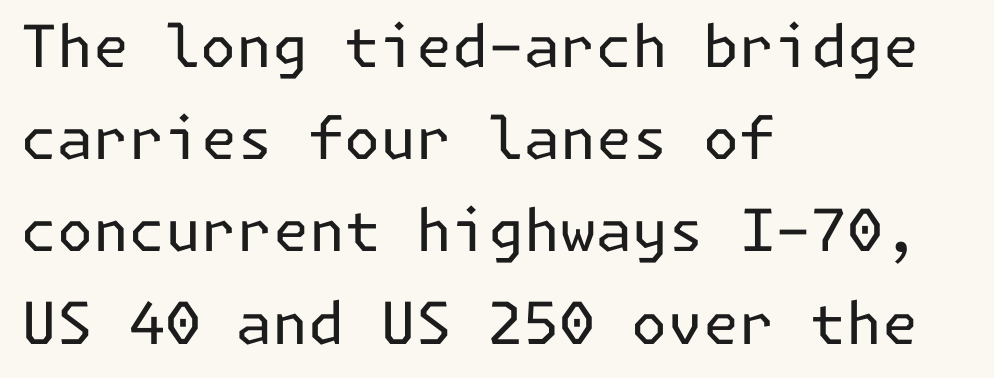
The image shows 58 px regular-weight sans-serif type, upright; set left-aligned, normal line spacing (1.59x), normal letter spacing, not underlined; low stroke contrast and a medium x-height.
